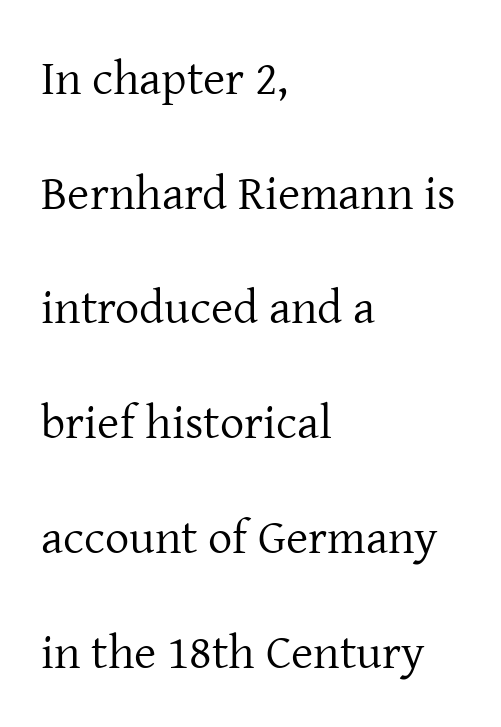
{"serif": "yes", "italic": "no", "bold": "no", "weight": "regular", "width": "normal", "stroke_contrast": "low", "x_height": "medium", "monospaced": "no", "underline": "no", "align": "left", "line_spacing": "loose", "line_spacing_ratio": 2.39, "letter_spacing": "normal", "letter_spacing_em": 0.0, "glyph_px": 48}
